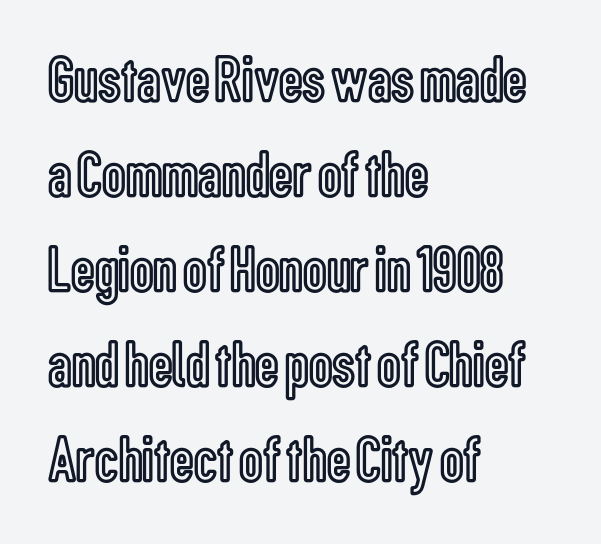
Note the varied advance widths — an 'i' is clearly narrower than an 'm'. This sample keeps an unexceptional amount of space between lines. This is roman type, the default non-slanted kind. Horizontally, the lines are justified to the leading edge only. Standard letterfit; no display-style spreading of the glyphs. Words float on clear page, feet unadorned.
